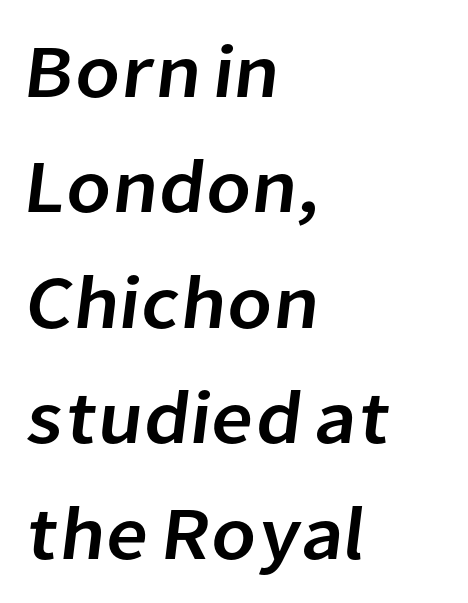
Q: Is the typeface a serif or a sans-serif typeface? A: Sans-serif.
Q: Is the text underlined? A: No.
Q: How is the paragraph aligned? A: Left-aligned.
Q: Is the spacing between letters normal or unusually wide? A: Normal.
Q: Is the spacing between lines tight, normal or loose? A: Normal.
Q: Width (condensed, normal, or wide)? A: Normal.
Q: Stroke contrast? A: Low.
Q: x-height? A: Medium.
Q: Monospaced? A: No.
